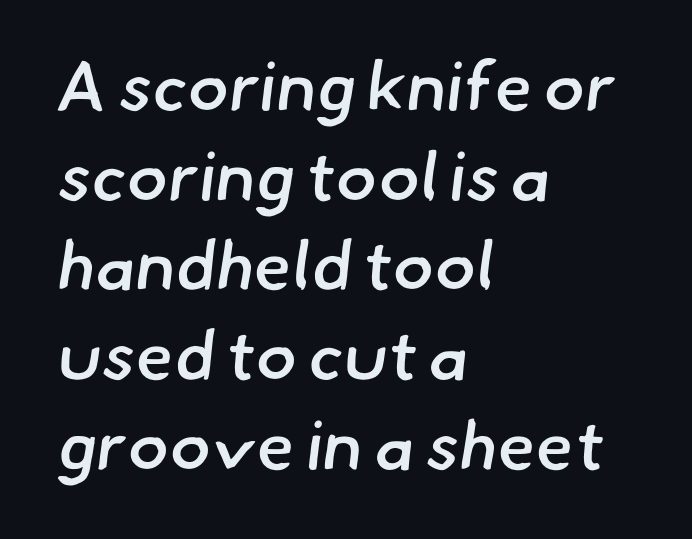
Q: Is the text bold? A: Semi-bold.
Q: Is the typeface a serif or a sans-serif typeface? A: Sans-serif.
Q: Is the text underlined? A: No.
Q: How is the paragraph aligned? A: Left-aligned.
Q: Is the spacing between letters normal or unusually wide? A: Normal.
Q: Is the spacing between lines tight, normal or loose? A: Normal.
Q: Width (condensed, normal, or wide)? A: Normal.
Q: Stroke contrast? A: Low.
Q: x-height? A: Small.
Q: Monospaced? A: No.
